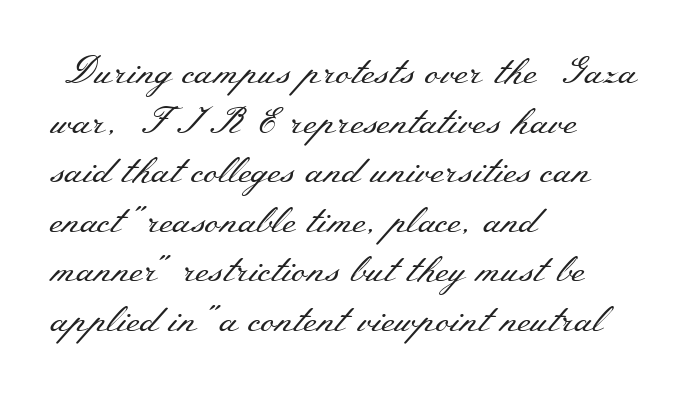
The image shows 37 px regular-weight, wide serif type; set left-aligned, normal line spacing (1.34x), normal letter spacing, not underlined; medium stroke contrast and a small x-height.
